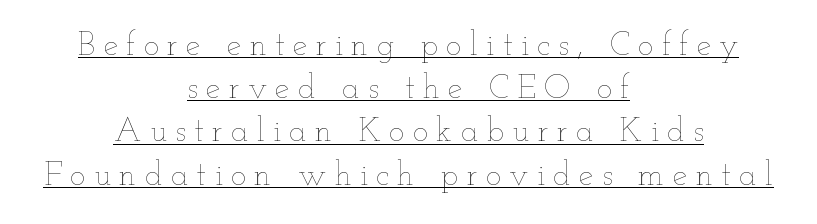
Q: Is the text bold? A: No.
Q: Is the text italic (slanted)? A: No, it is upright.
Q: Is the text underlined? A: Yes.
Q: How is the paragraph aligned? A: Centered.
Q: Is the spacing between letters normal or unusually wide? A: Unusually wide.
Q: Is the spacing between lines tight, normal or loose? A: Normal.
Q: Width (condensed, normal, or wide)? A: Wide.
Q: Stroke contrast? A: Low.
Q: x-height? A: Small.
Q: Monospaced? A: No.
